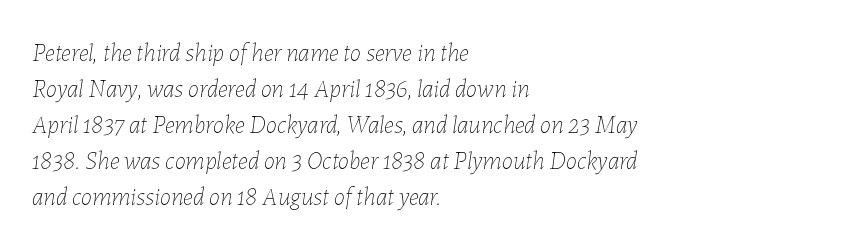
{"italic": "yes", "lean": "right", "slant_degrees": 7, "bold": "no", "underline": "no", "align": "left", "line_spacing": "normal", "line_spacing_ratio": 1.44, "letter_spacing": "normal", "letter_spacing_em": 0.0, "glyph_px": 25}
